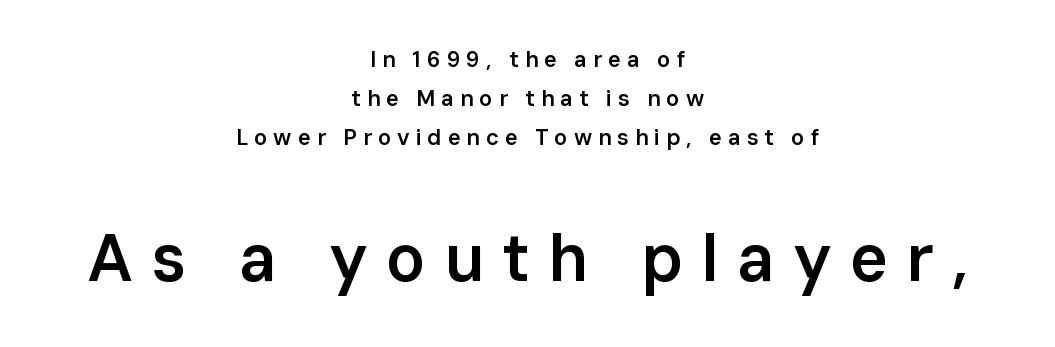
{"serif": "no", "italic": "no", "bold": "semi", "weight": "semibold", "width": "normal", "stroke_contrast": "low", "x_height": "medium", "monospaced": "no", "underline": "no", "align": "center", "line_spacing_ratio": 1.77, "letter_spacing": "wide", "letter_spacing_em": 0.27, "larger_block": "second", "size_ratio": 3.0, "glyph_px": 66}
